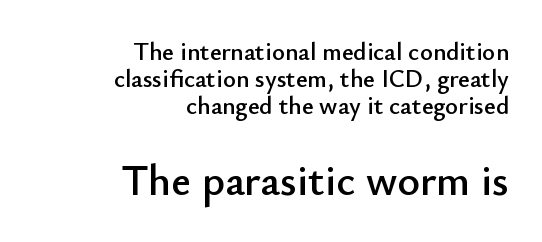
The image shows 43 px sans-serif type, upright; set right-aligned, tight line spacing (1.09x), normal letter spacing, not underlined; the second (bottom) block is 1.72x larger; low stroke contrast and a small x-height.
